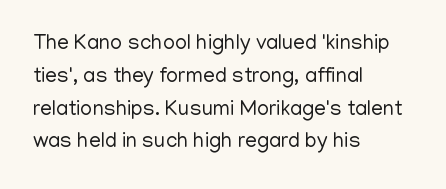
Upright lettering throughout. The rows are spaced the way most documents space them. These lines stack with their left ends in a neat column. The space beneath each line is pristine and unruled. This sample uses plain, unmodified letter spacing. Stem width sits at or under what a default text font uses.
